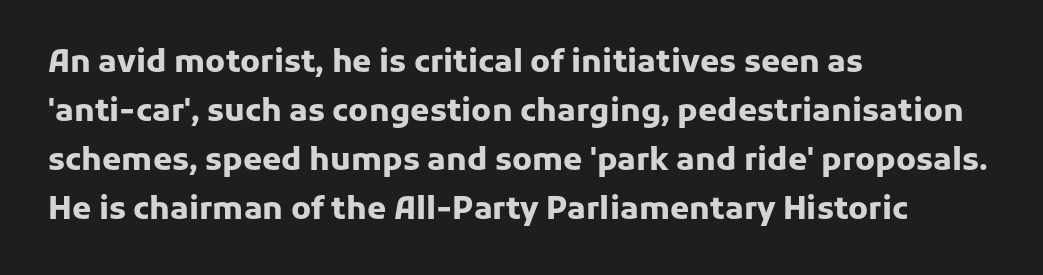
{"serif": "no", "italic": "no", "bold": "yes", "weight": "heavy", "width": "normal", "stroke_contrast": "low", "x_height": "medium", "monospaced": "no", "underline": "no", "align": "left", "line_spacing": "normal", "line_spacing_ratio": 1.58, "letter_spacing": "normal", "letter_spacing_em": 0.0, "glyph_px": 31}
